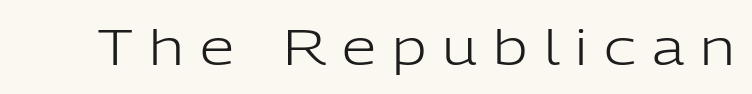
{"serif": "no", "italic": "no", "bold": "no", "weight": "light", "width": "normal", "stroke_contrast": "low", "x_height": "medium", "monospaced": "no", "underline": "no", "letter_spacing": "wide", "letter_spacing_em": 0.33, "glyph_px": 49}
